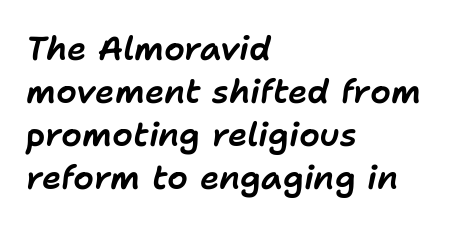
Does the lettering tilt? It does — this is italic. The rows are spaced the way most documents space them. Typeset ragged right — the left edge is the straight one. Proportional: the letters do not fall into vertical columns. The horizontal fit of the characters is conventional and even.
